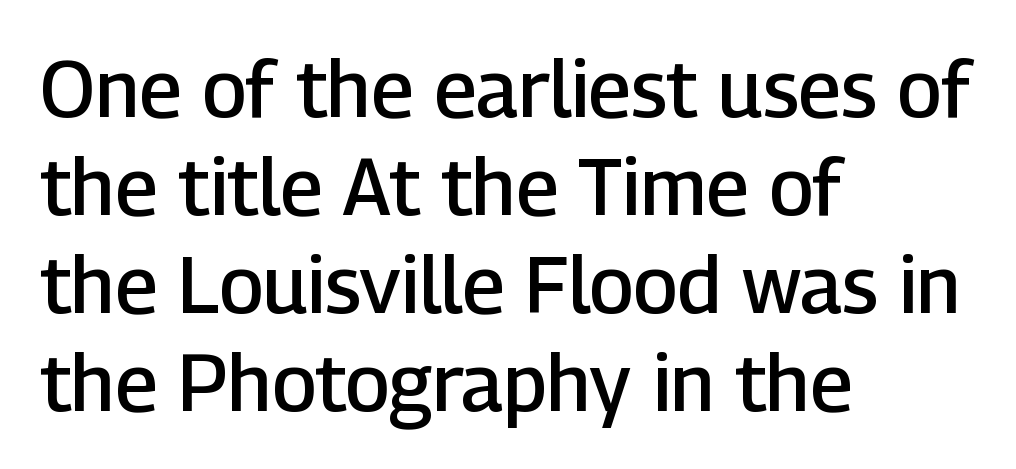
{"serif": "no", "italic": "no", "bold": "semi", "weight": "semibold", "width": "normal", "stroke_contrast": "low", "x_height": "medium", "monospaced": "no", "underline": "no", "align": "left", "line_spacing_ratio": 1.24, "letter_spacing": "normal", "letter_spacing_em": 0.0, "glyph_px": 79}
